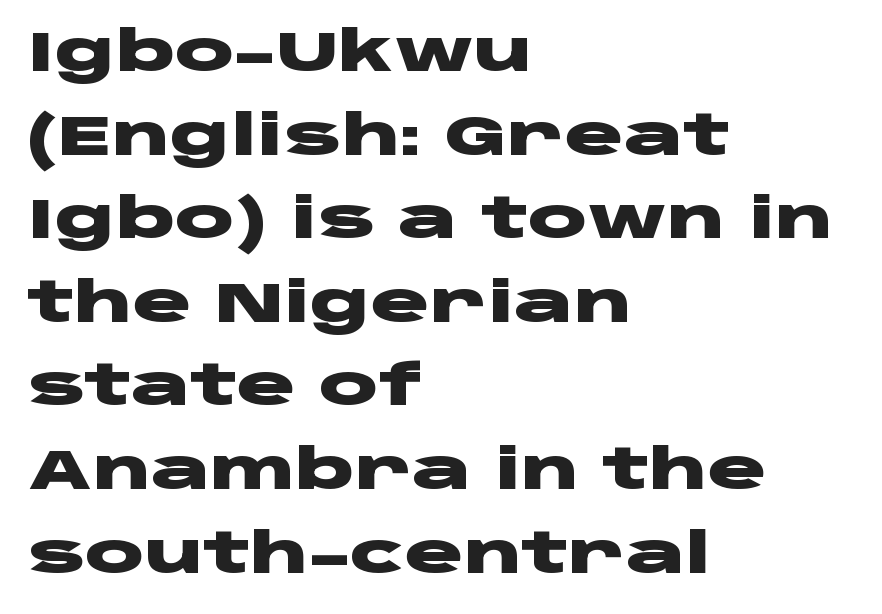
Q: Is the text bold? A: Yes.
Q: Is the text italic (slanted)? A: No, it is upright.
Q: Is the typeface a serif or a sans-serif typeface? A: Sans-serif.
Q: Is the text underlined? A: No.
Q: How is the paragraph aligned? A: Left-aligned.
Q: Is the spacing between letters normal or unusually wide? A: Normal.
Q: Is the spacing between lines tight, normal or loose? A: Normal.
Q: Width (condensed, normal, or wide)? A: Wide.
Q: Stroke contrast? A: Low.
Q: x-height? A: Large.
Q: Monospaced? A: No.
